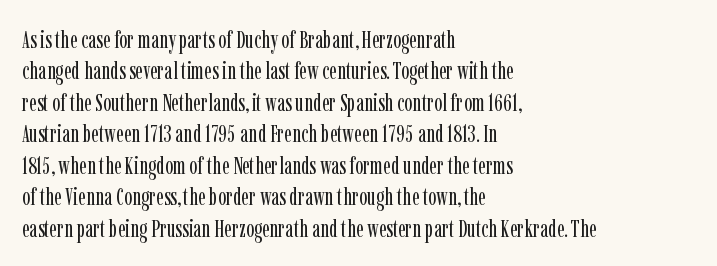
What stands out about the letter spacing? Nothing — it is the standard amount. Unmarked baselines from the first word to the last. The rendering anchors every line to the left-hand side. Regarding leading, the lines here are spaced in the standard way. Compared with a typical body face, this is equally light or lighter still. In terms of posture, this sample is upright.
